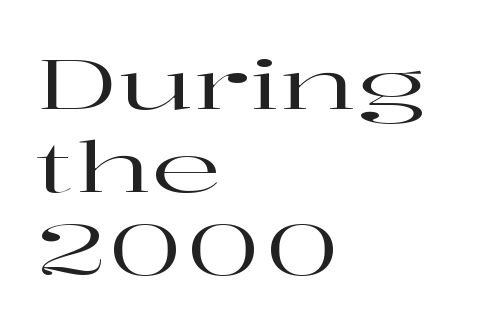
Q: Is the text italic (slanted)? A: No, it is upright.
Q: Is the typeface a serif or a sans-serif typeface? A: Serif.
Q: Is the text underlined? A: No.
Q: How is the paragraph aligned? A: Left-aligned.
Q: Is the spacing between letters normal or unusually wide? A: Normal.
Q: Width (condensed, normal, or wide)? A: Wide.
Q: Stroke contrast? A: High.
Q: x-height? A: Medium.
Q: Monospaced? A: No.
